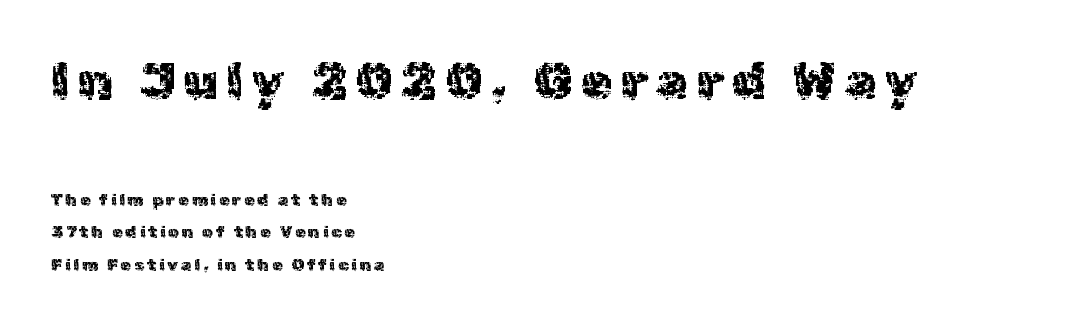
The image shows 51 px sans-serif type, upright; set left-aligned, loose line spacing (1.92x), not underlined; the first (top) block is 3.0x larger; a medium x-height.
